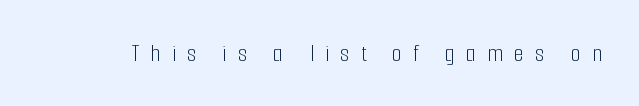
Letter spacing: wide. Has an underline been added? It has not. A typesetter would mark this as roman, not italic. No heavy texture on the line: the type isn't bold.
